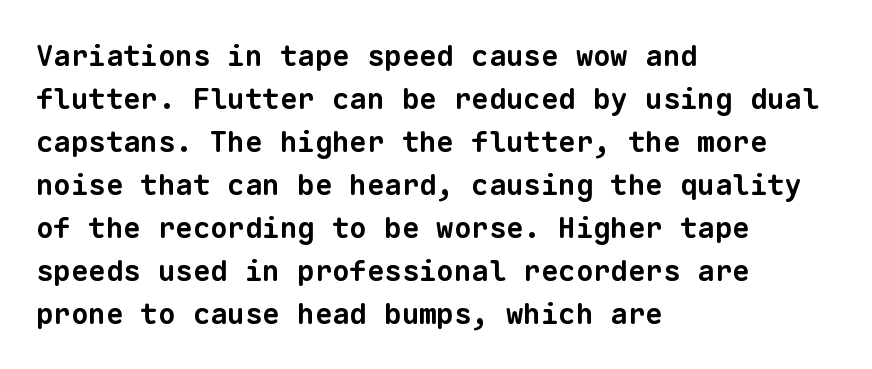
{"serif": "no", "bold": "yes", "weight": "bold", "width": "normal", "stroke_contrast": "low", "x_height": "medium", "monospaced": "yes", "underline": "no", "align": "left", "line_spacing": "normal", "line_spacing_ratio": 1.48, "letter_spacing": "normal", "letter_spacing_em": 0.0, "glyph_px": 29}
